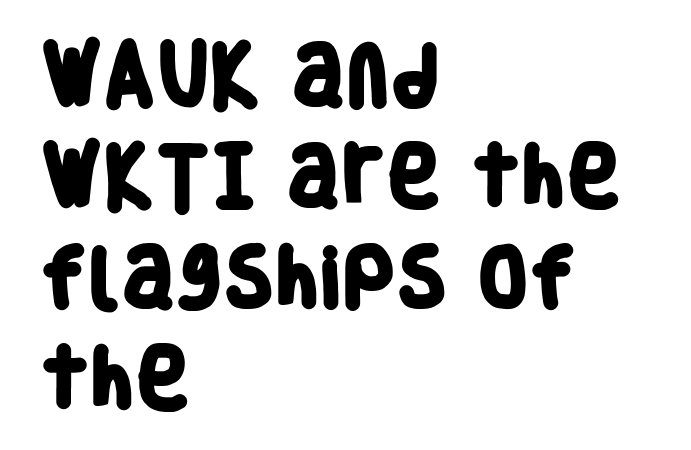
Layout note: lines flush left. Horizontal bands of white between lines are of average thickness. These lines carry a lot of weight — the face is fully bold. Letter spacing: default. Note the varied advance widths — an 'i' is clearly narrower than an 'm'.
